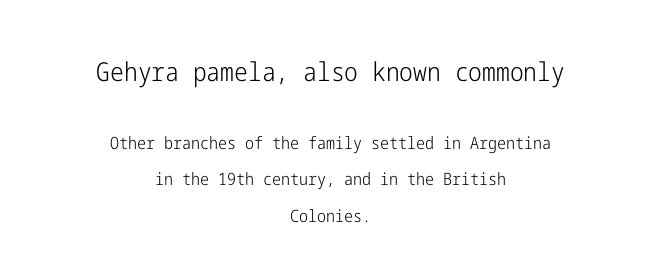
Each line is balanced around a shared central axis. Each row of text sits above clean, open space. The face used here appears at its bigger size in the upper chunk. The space between consecutive lines is lavish. Italic? Not at all — the glyphs are vertical.
